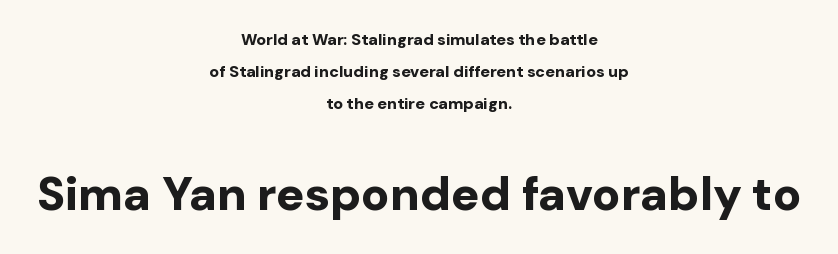
Q: Is the text bold? A: Yes.
Q: Is the text italic (slanted)? A: No, it is upright.
Q: Is the typeface a serif or a sans-serif typeface? A: Sans-serif.
Q: Is the text underlined? A: No.
Q: How is the paragraph aligned? A: Centered.
Q: Is the spacing between letters normal or unusually wide? A: Normal.
Q: Is the spacing between lines tight, normal or loose? A: Loose.
Q: Which block of text is set in a larger size, the first (top) or the second (bottom)? A: The second (bottom) one.
Q: Width (condensed, normal, or wide)? A: Normal.
Q: Stroke contrast? A: Low.
Q: x-height? A: Medium.
Q: Monospaced? A: No.
